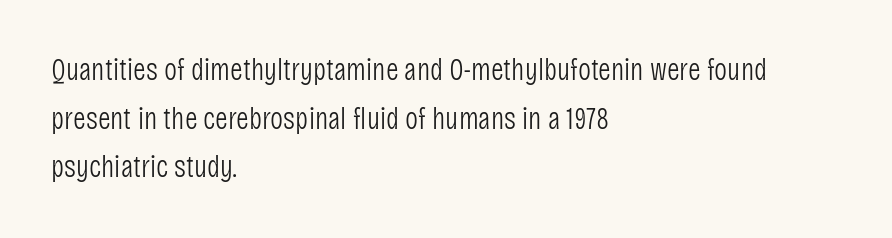
{"serif": "no", "italic": "no", "bold": "no", "weight": "light", "width": "condensed", "stroke_contrast": "low", "x_height": "large", "monospaced": "no", "underline": "no", "align": "left", "line_spacing": "normal", "line_spacing_ratio": 1.57, "letter_spacing": "normal", "letter_spacing_em": 0.0, "glyph_px": 31}
